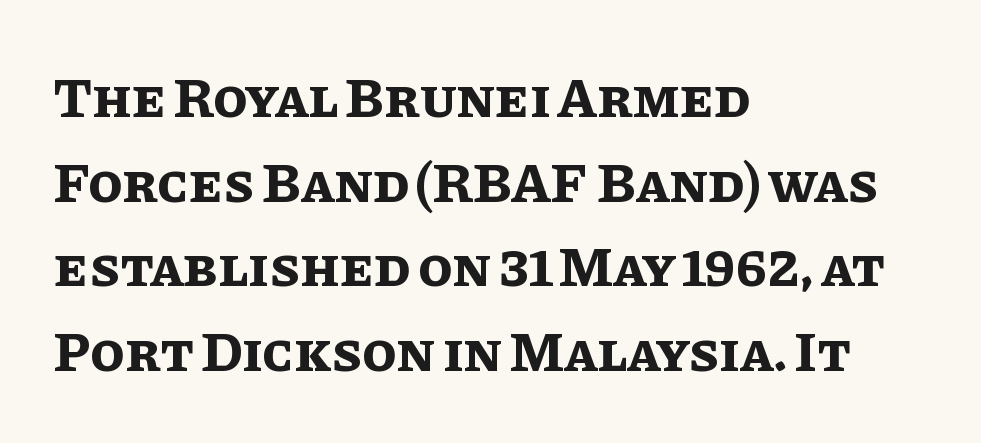
Q: Is the text bold? A: Yes.
Q: Is the text italic (slanted)? A: No, it is upright.
Q: Is the text underlined? A: No.
Q: How is the paragraph aligned? A: Left-aligned.
Q: Is the spacing between letters normal or unusually wide? A: Normal.
Q: Is the spacing between lines tight, normal or loose? A: Normal.
Q: Width (condensed, normal, or wide)? A: Normal.
Q: Stroke contrast? A: Low.
Q: x-height? A: Large.
Q: Monospaced? A: No.
